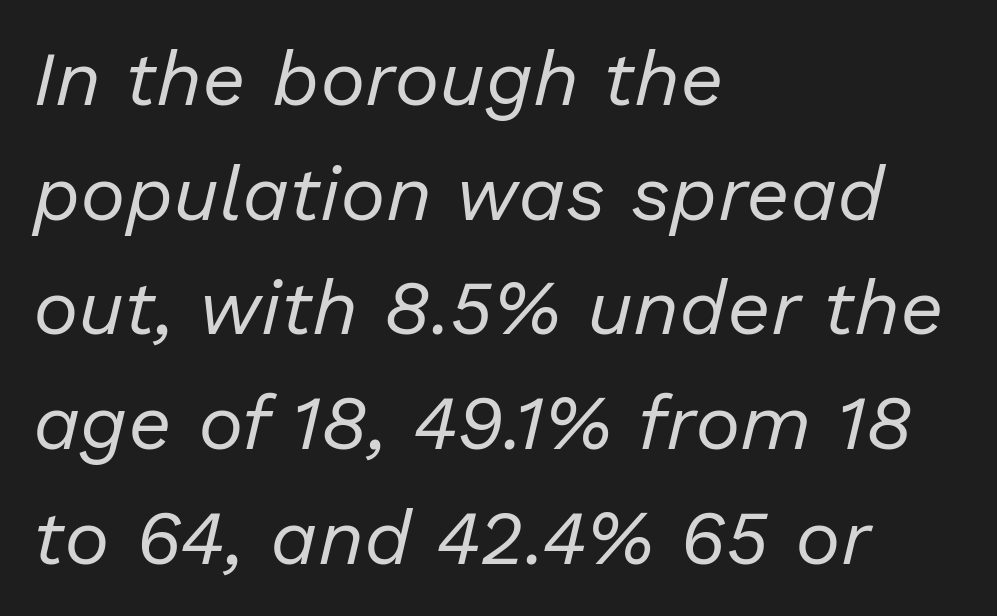
The image shows 77 px regular-weight type, italic (leaning right); set left-aligned, normal line spacing (1.49x), normal letter spacing, not underlined; low stroke contrast and a medium x-height.
